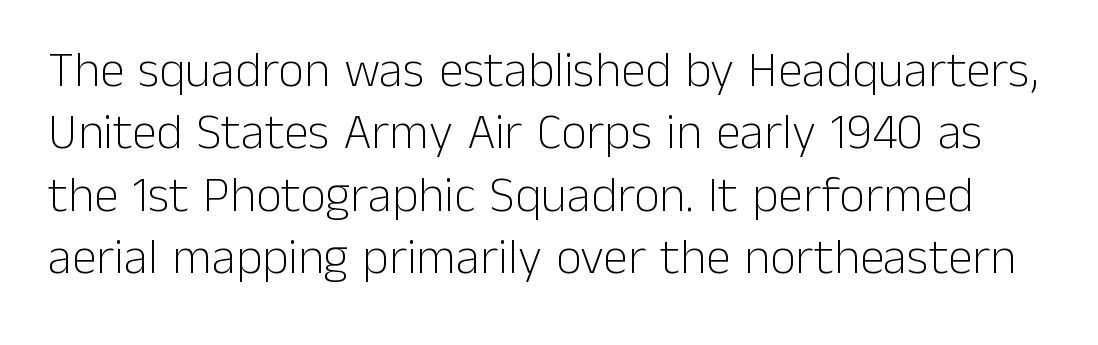
{"serif": "no", "italic": "no", "bold": "no", "weight": "light", "width": "normal", "stroke_contrast": "low", "x_height": "medium", "monospaced": "no", "underline": "no", "line_spacing": "normal", "line_spacing_ratio": 1.25, "letter_spacing": "normal", "letter_spacing_em": 0.0, "glyph_px": 50}
